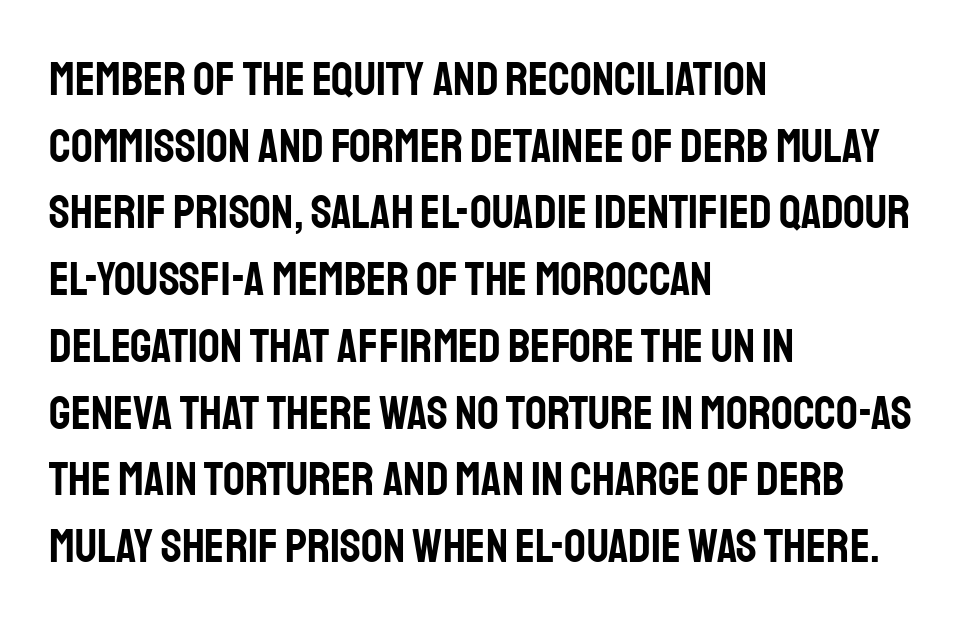
The image shows 48 px condensed sans-serif type, upright; set left-aligned, normal line spacing (1.39x), normal letter spacing, not underlined; low stroke contrast and a large x-height.
